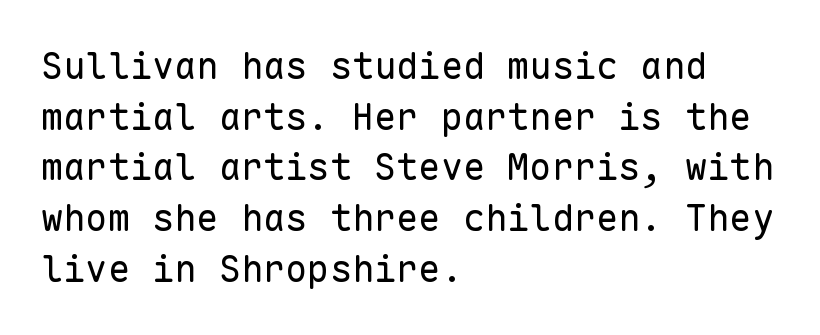
Nobody touched the tracking dial on this one. The letters march in equal steps, a hallmark of fixed-pitch type. Successive baselines arrive at the customary interval. The font family rendered here belongs to the sans-serif group. Where is the straight margin? On the left.
